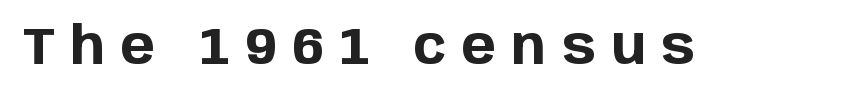
Letterform terminals end flat and unadorned throughout the passage. It's the straight-up-and-down kind of type. Proportional: the letters do not fall into vertical columns. The face used here has the dense, thick strokes of a bold.
